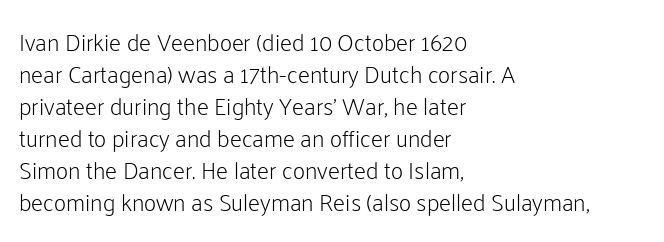
A bare baseline throughout the passage. Does the lettering tilt? It doesn't — this is upright. Leftover space on each line is placed entirely after the last word. Regarding leading, the lines here are spaced in the standard way. Inter-character spacing is left at the font's built-in metrics. Compared with a typical body face, this is equally light or lighter still.
